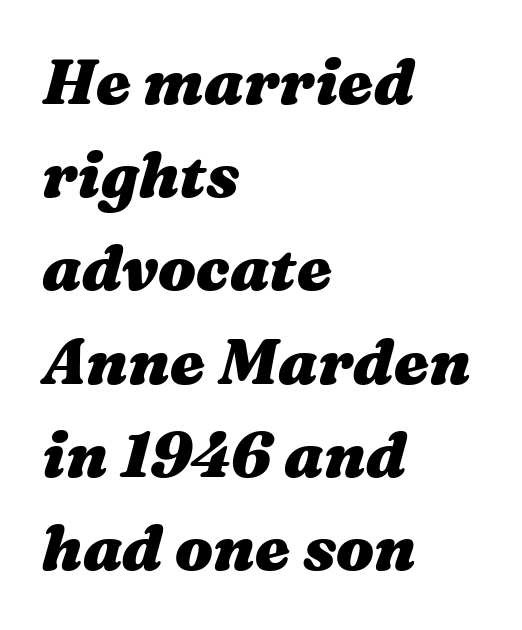
The lines are quadded left. Quick note: interline space is typical. The passage shown is typed in a proportional face where columns would drift. No extra tracking has been applied to these lines.
